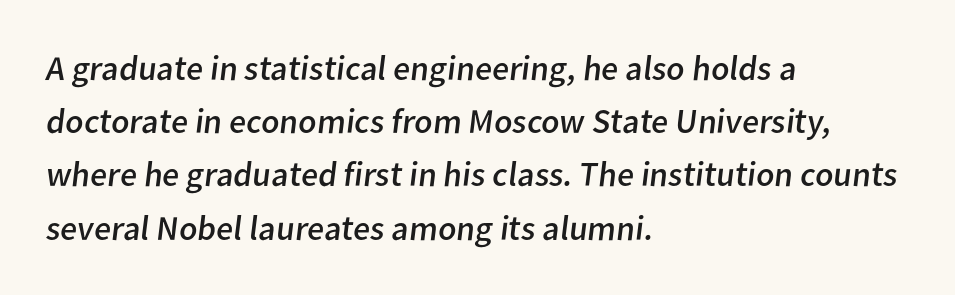
The image shows 35 px regular-weight sans-serif type; set left-aligned, normal line spacing (1.52x), normal letter spacing, not underlined; low stroke contrast and a medium x-height.
